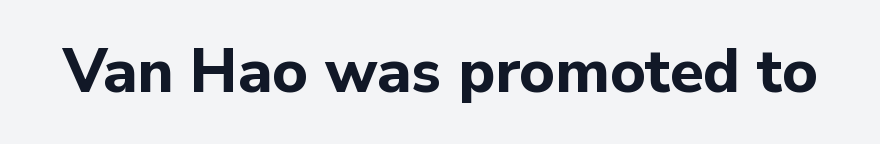
The image shows 61 px bold sans-serif type, upright; set normal letter spacing, not underlined; low stroke contrast and a medium x-height.
